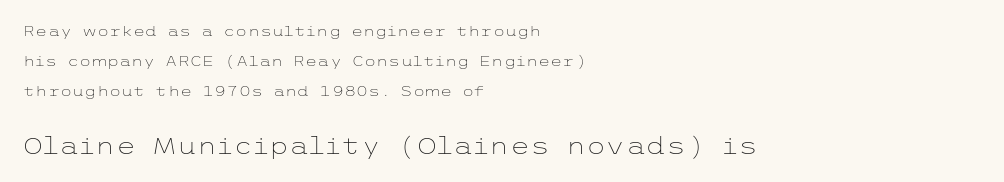
The space beneath each line is pristine and unruled. Quick note: not italic, upright. Is the letter spacing exaggerated? No — it looks like the ordinary default. The ragged edge is on the right, which tells us the setting is flush left. Is there much room between lines? Yes — plenty of vertical air separates them. In this sample the second text group is rendered at the bigger scale.
